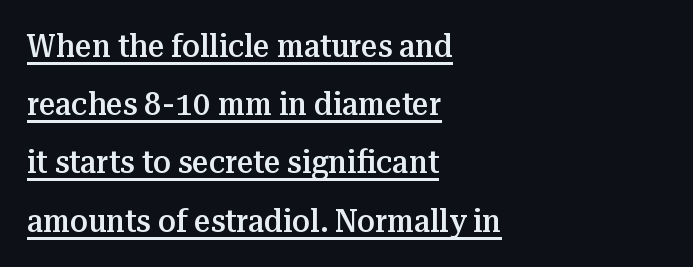
Q: Is the text bold? A: Semi-bold.
Q: Is the text italic (slanted)? A: No, it is upright.
Q: Is the typeface a serif or a sans-serif typeface? A: Serif.
Q: Is the text underlined? A: Yes.
Q: How is the paragraph aligned? A: Left-aligned.
Q: Is the spacing between letters normal or unusually wide? A: Normal.
Q: Width (condensed, normal, or wide)? A: Normal.
Q: Stroke contrast? A: Medium.
Q: x-height? A: Medium.
Q: Monospaced? A: No.
